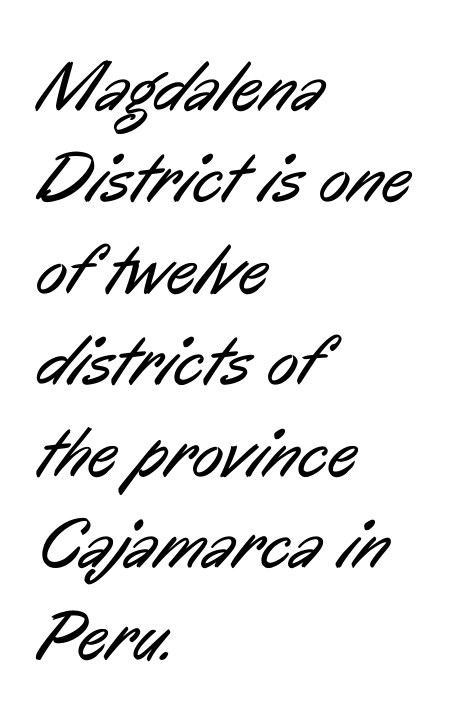
The image shows 72 px regular-weight, condensed sans-serif type; set left-aligned, normal line spacing (1.27x), normal letter spacing, not underlined; low stroke contrast and a medium x-height.
